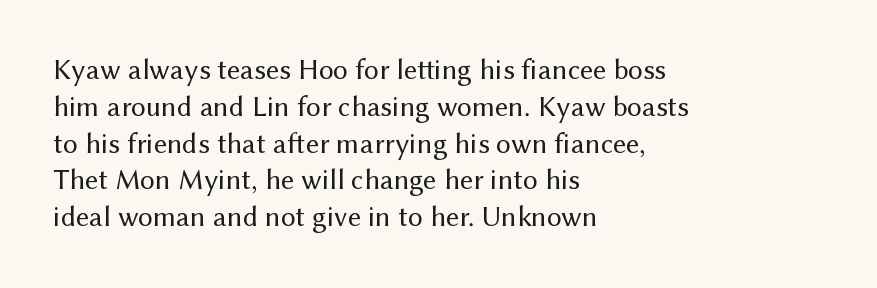
The image shows 29 px regular-weight sans-serif type, upright; set left-aligned, normal line spacing (1.27x), normal letter spacing, not underlined; medium stroke contrast and a medium x-height.
